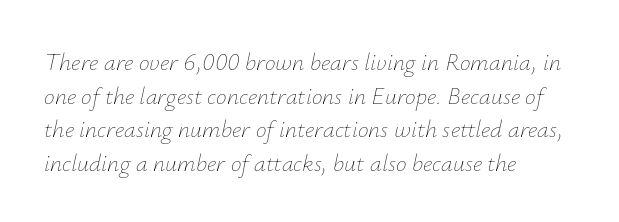
The words here are not underlined. The lettering tilts uniformly, giving the passage an italic look. Each line starts at the same left margin while the right side varies. The letters sit at their default tracking, neither squeezed nor spread. In terms of leading, this rendering sits right in the middle.
